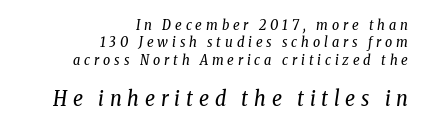
{"italic": "yes", "lean": "right", "slant_degrees": 8, "bold": "no", "underline": "no", "align": "right", "line_spacing_ratio": 1.24, "letter_spacing": "wide", "letter_spacing_em": 0.28, "larger_block": "second", "size_ratio": 1.5, "glyph_px": 21}
